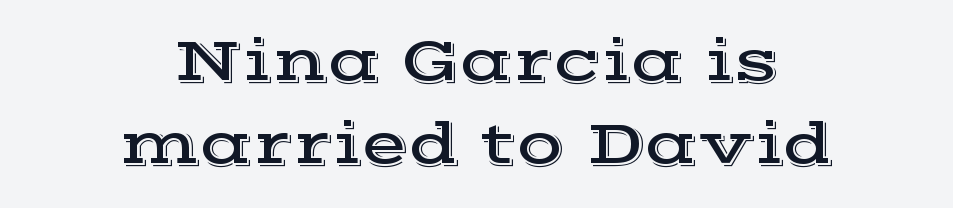
The image shows 62 px wide serif type, upright; set centered, normal line spacing (1.34x), normal letter spacing, not underlined; a medium x-height.
